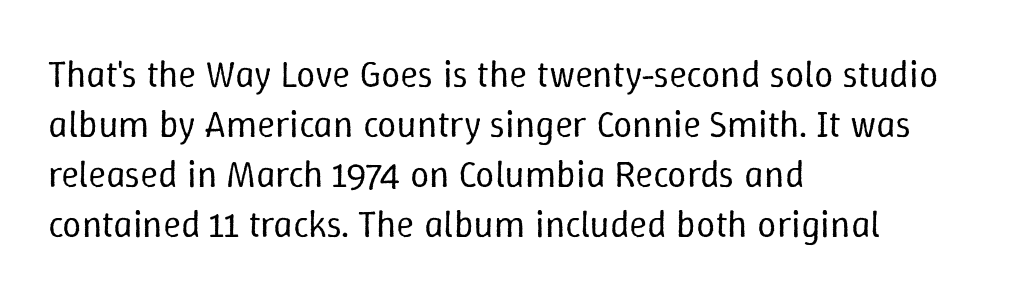
Q: Is the text bold? A: No.
Q: Is the text italic (slanted)? A: No, it is upright.
Q: Is the text underlined? A: No.
Q: How is the paragraph aligned? A: Left-aligned.
Q: Is the spacing between letters normal or unusually wide? A: Normal.
Q: Is the spacing between lines tight, normal or loose? A: Normal.
Q: Width (condensed, normal, or wide)? A: Normal.
Q: Stroke contrast? A: Low.
Q: x-height? A: Medium.
Q: Monospaced? A: No.
